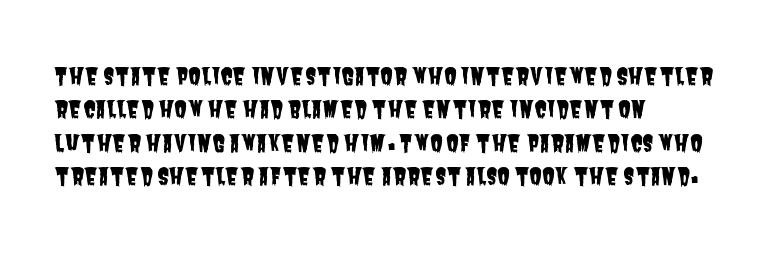
The image shows 23 px text type; set left-aligned, normal line spacing (1.45x), normal letter spacing, not underlined.
